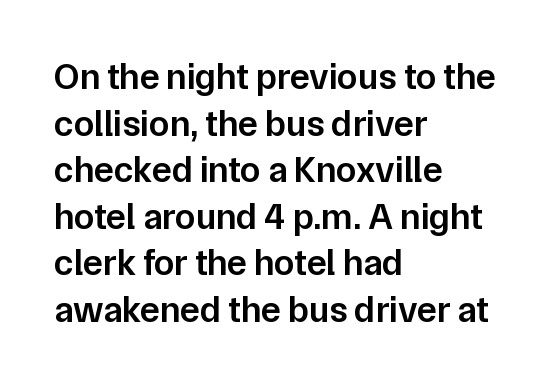
No feet cap the strokes, marking this as sans-serif type. The compositor pushed each line to the left boundary. Rule under the text: the space is simply empty. Evenly set lines give the paragraph a standard silhouette. Tracking here is standard; glyphs follow each other at the usual distance.
